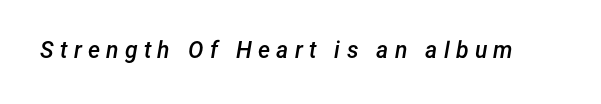
Beneath every word, the page is bare. Tracking here is generous; glyphs stand well apart from one another. A fair bit of extra ink — the face is semibold, not bold. Looking at the ascenders, they clearly lean.
